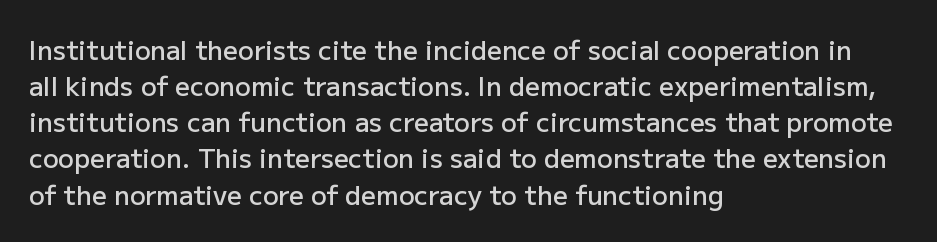
Designer's note — italics off, roman on. The sample has been set in demibold, a notch under bold. Anything drawn beneath the words? Only blank space. Does the copy run flush right? No — it runs flush left. The lines sit at an ordinary, default distance from one another.
